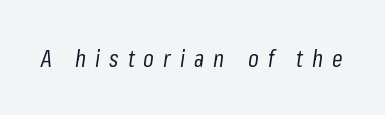
The cut favours lightness, reaching ordinary text weight at its darkest. The passage shown has open, widely tracked lettering throughout. Slant detected: the letters are inclined. The space beneath each line is pristine and unruled.
